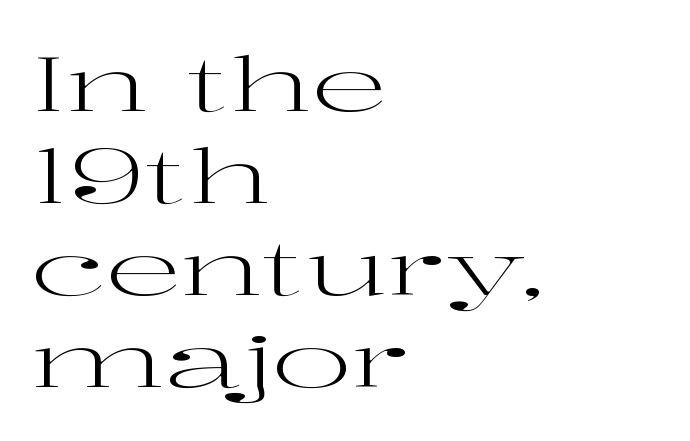
The image shows 76 px regular-weight, wide serif type, upright; set left-aligned, line spacing 1.21x, normal letter spacing, not underlined; high stroke contrast and a medium x-height.
